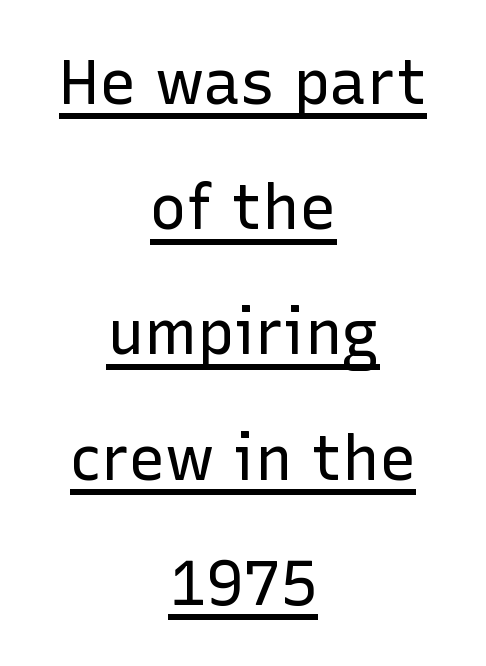
Q: Is the text bold? A: No.
Q: Is the text italic (slanted)? A: No, it is upright.
Q: Is the typeface a serif or a sans-serif typeface? A: Sans-serif.
Q: Is the text underlined? A: Yes.
Q: How is the paragraph aligned? A: Centered.
Q: Is the spacing between letters normal or unusually wide? A: Normal.
Q: Is the spacing between lines tight, normal or loose? A: Loose.
Q: Width (condensed, normal, or wide)? A: Normal.
Q: Stroke contrast? A: Low.
Q: x-height? A: Medium.
Q: Monospaced? A: No.
